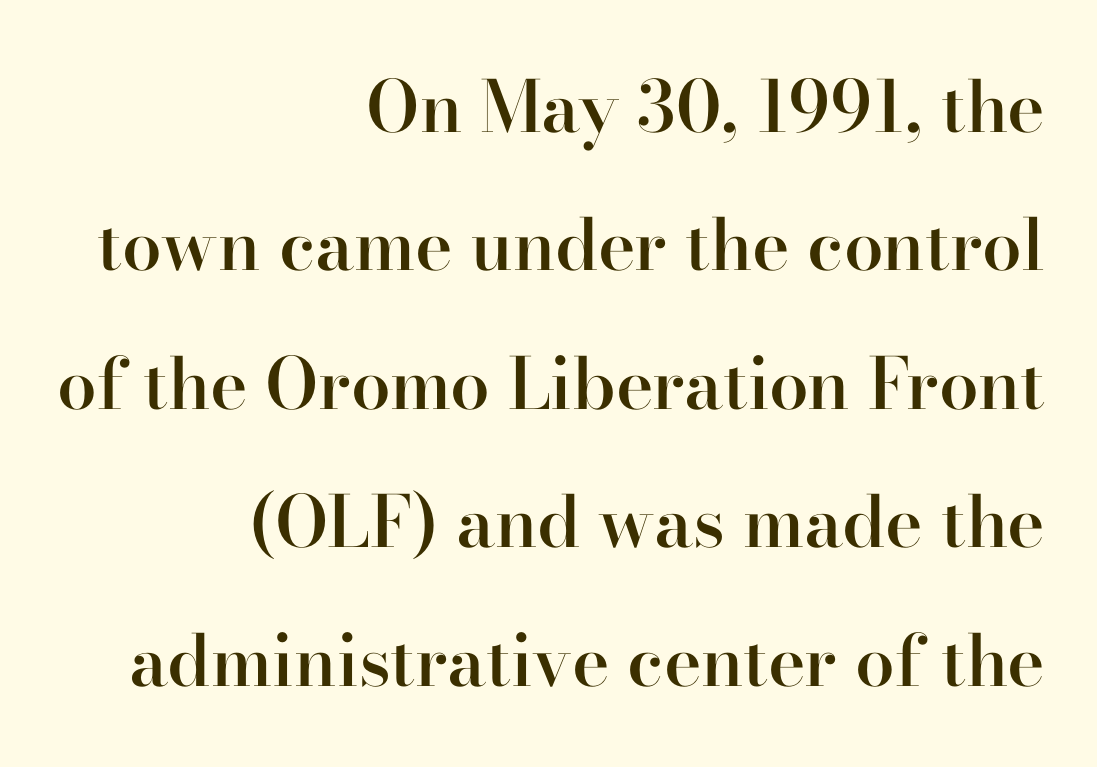
The image shows 71 px semibold serif type, upright; set right-aligned, loose line spacing (1.95x), normal letter spacing, not underlined; high stroke contrast and a small x-height.
